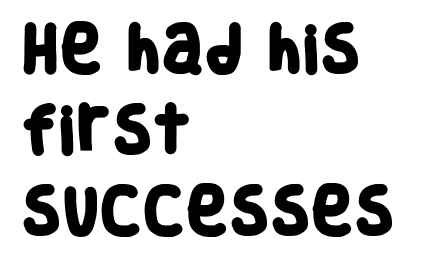
{"serif": "no", "bold": "yes", "weight": "heavy", "width": "condensed", "stroke_contrast": "low", "x_height": "large", "monospaced": "no", "underline": "no", "align": "left", "line_spacing": "normal", "line_spacing_ratio": 1.56, "letter_spacing": "normal", "letter_spacing_em": 0.0, "glyph_px": 52}
